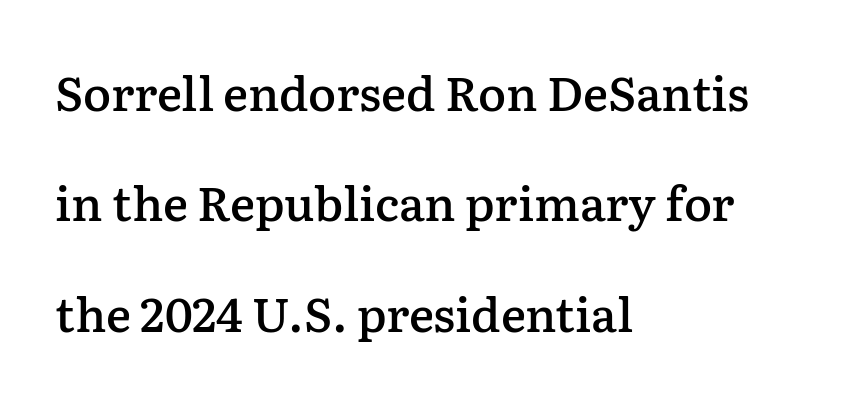
The image shows 47 px semibold serif type, upright; set left-aligned, loose line spacing (2.35x), normal letter spacing, not underlined; low stroke contrast and a medium x-height.
